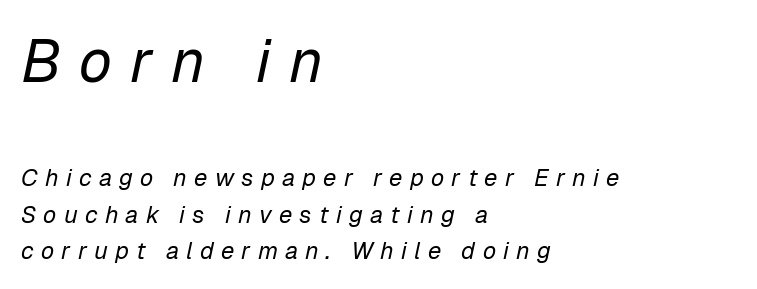
Q: Is the text bold? A: No.
Q: Is the text italic (slanted)? A: Yes, it leans right by about 12 degrees.
Q: Is the text underlined? A: No.
Q: How is the paragraph aligned? A: Left-aligned.
Q: Is the spacing between letters normal or unusually wide? A: Unusually wide.
Q: Is the spacing between lines tight, normal or loose? A: Normal.
Q: Which block of text is set in a larger size, the first (top) or the second (bottom)? A: The first (top) one.
Q: Width (condensed, normal, or wide)? A: Normal.
Q: Stroke contrast? A: Low.
Q: x-height? A: Medium.
Q: Monospaced? A: No.
